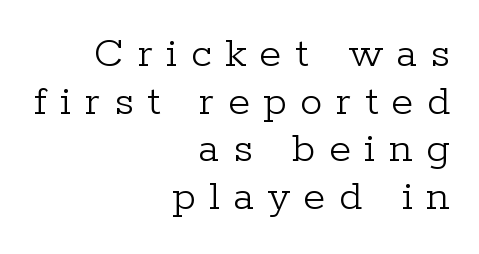
Italic: no, the glyphs are upright roman. Loose tracking; the words dissolve into strings of separated letters. No word sits above an underline. Quick note: interline space is minimal. Bold? No — there's no thickening of the strokes.
